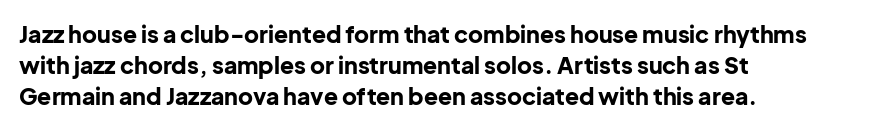
Q: Is the text bold? A: Yes.
Q: Is the text italic (slanted)? A: No, it is upright.
Q: Is the text underlined? A: No.
Q: How is the paragraph aligned? A: Left-aligned.
Q: Is the spacing between letters normal or unusually wide? A: Normal.
Q: Is the spacing between lines tight, normal or loose? A: Normal.
